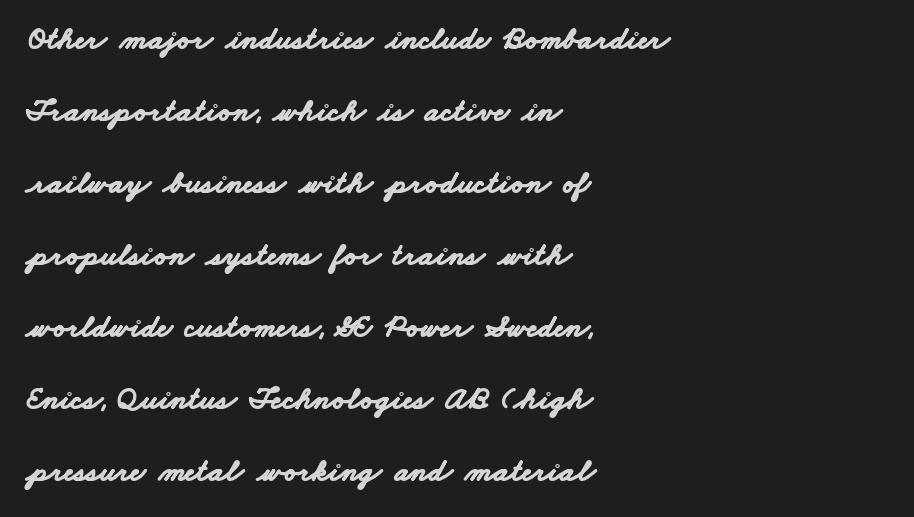
Bare-footed words on every line. Is this a sans? Yes — the strokes have no serifs. Nobody touched the tracking dial on this one. These lines are set flush left with a ragged right edge.
